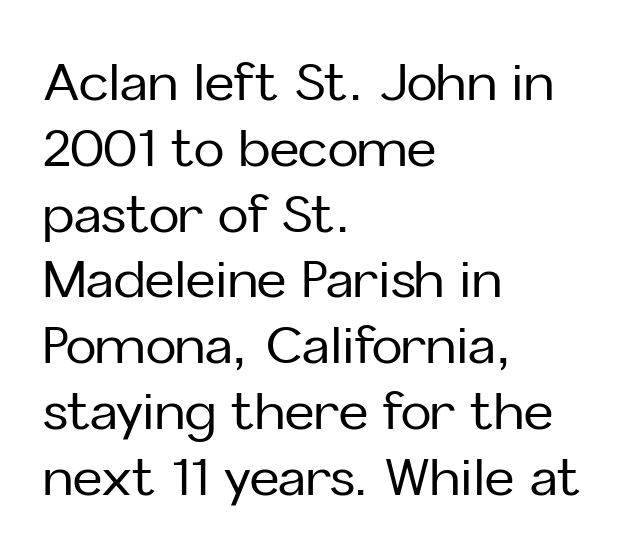
Q: Is the text italic (slanted)? A: No, it is upright.
Q: Is the typeface a serif or a sans-serif typeface? A: Sans-serif.
Q: Is the text underlined? A: No.
Q: How is the paragraph aligned? A: Left-aligned.
Q: Is the spacing between letters normal or unusually wide? A: Normal.
Q: Is the spacing between lines tight, normal or loose? A: Normal.
Q: Width (condensed, normal, or wide)? A: Normal.
Q: Stroke contrast? A: Low.
Q: x-height? A: Medium.
Q: Monospaced? A: No.
